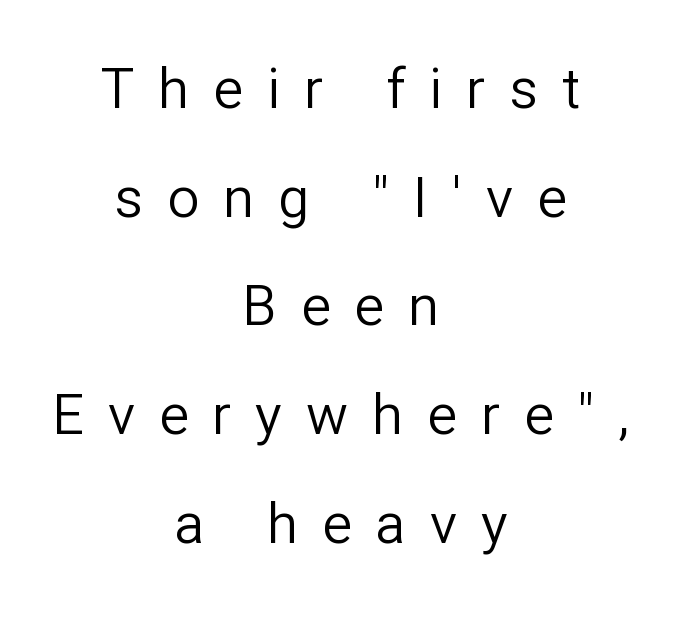
Examine the stroke ends and you'll find no serifs. Do the characters align in a grid? No, the font is proportional. Typeset on center — no edge is straight. The space between consecutive lines is lavish. The type is letterspaced generously, with wide tracking.
